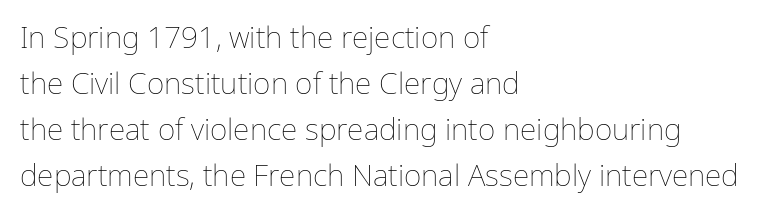
The image shows 30 px thin type, upright; set left-aligned, normal line spacing (1.53x), normal letter spacing, not underlined; low stroke contrast and a medium x-height.
